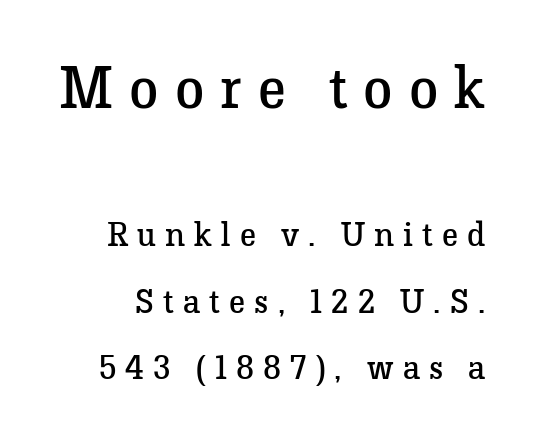
The image shows 59 px regular-weight serif type, upright; set loose line spacing (1.95x), unusually wide letter spacing (+0.27 em), not underlined; the first (top) block is 1.74x larger; low stroke contrast and a medium x-height.
